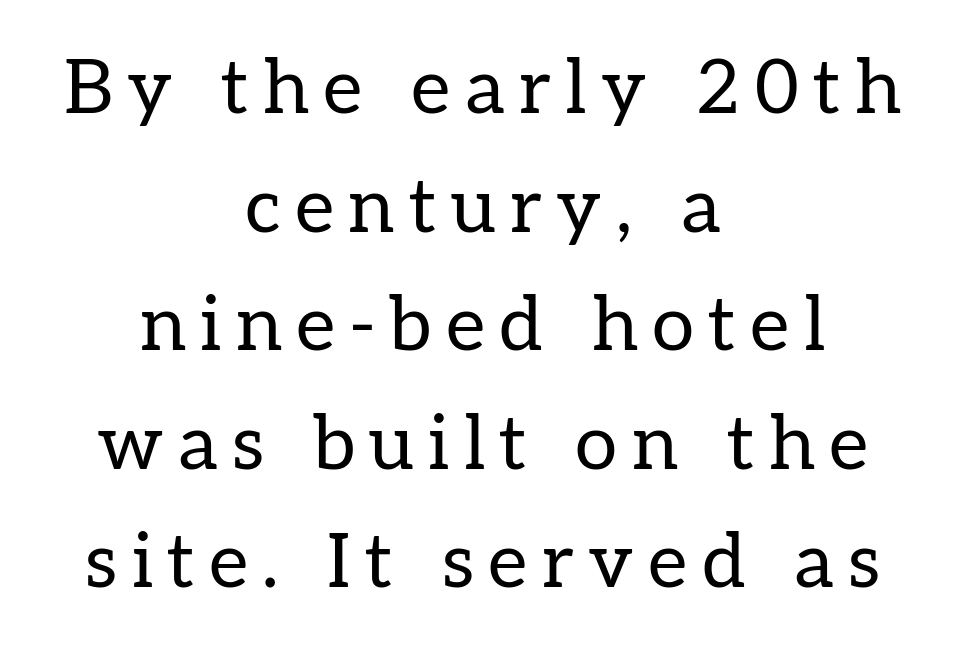
Q: Is the text bold? A: No.
Q: Is the text italic (slanted)? A: No, it is upright.
Q: Is the typeface a serif or a sans-serif typeface? A: Serif.
Q: Is the text underlined? A: No.
Q: How is the paragraph aligned? A: Centered.
Q: Is the spacing between lines tight, normal or loose? A: Normal.
Q: Width (condensed, normal, or wide)? A: Normal.
Q: Stroke contrast? A: Low.
Q: x-height? A: Medium.
Q: Monospaced? A: No.
